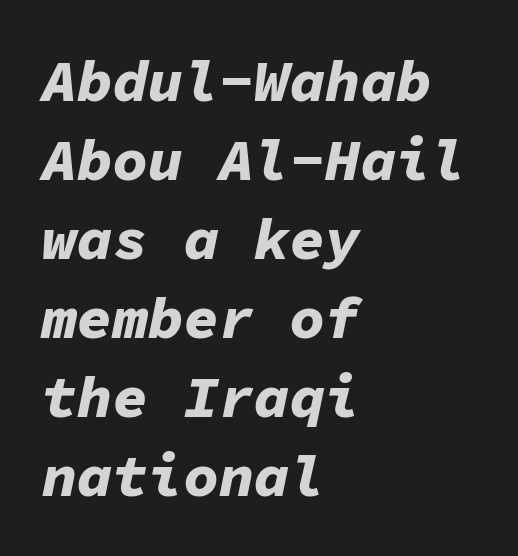
{"italic": "yes", "lean": "right", "slant_degrees": 11, "bold": "yes", "weight": "bold", "width": "normal", "stroke_contrast": "low", "x_height": "medium", "monospaced": "yes", "underline": "no", "align": "left", "line_spacing": "normal", "line_spacing_ratio": 1.34, "letter_spacing": "normal", "letter_spacing_em": 0.0, "glyph_px": 59}
